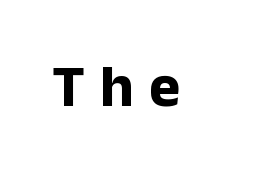
The image shows 59 px bold sans-serif type, upright; set unusually wide letter spacing (+0.26 em), not underlined; low stroke contrast and a medium x-height.
